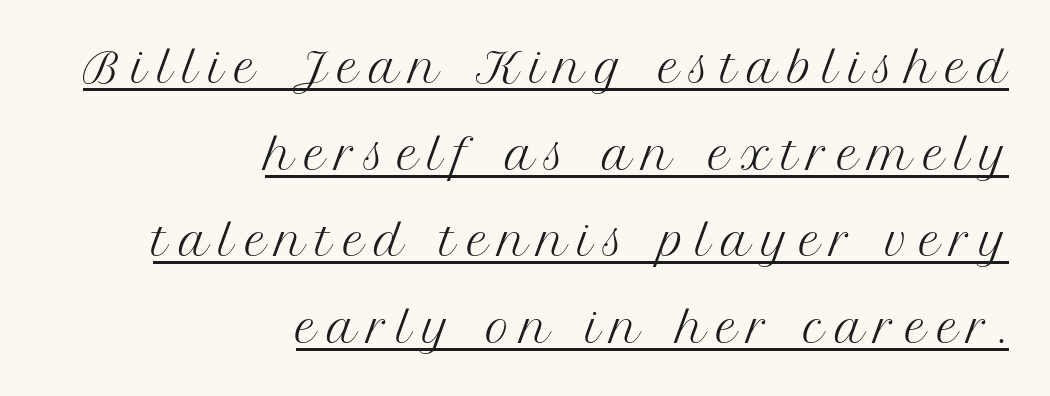
{"bold": "no", "weight": "regular", "width": "normal", "stroke_contrast": "medium", "x_height": "medium", "monospaced": "no", "underline": "yes", "align": "right", "line_spacing": "loose", "line_spacing_ratio": 2.11, "letter_spacing": "wide", "letter_spacing_em": 0.26, "glyph_px": 41}
